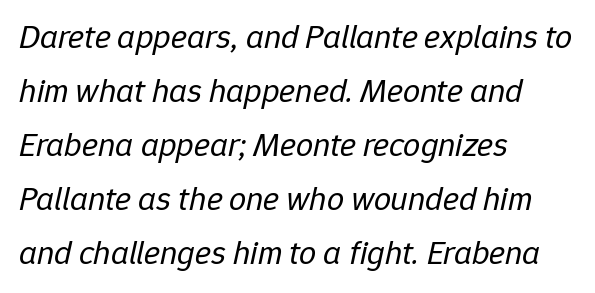
Q: Is the text bold? A: No.
Q: Is the text italic (slanted)? A: Yes, it leans right by about 12 degrees.
Q: Is the text underlined? A: No.
Q: How is the paragraph aligned? A: Left-aligned.
Q: Is the spacing between letters normal or unusually wide? A: Normal.
Q: Is the spacing between lines tight, normal or loose? A: Normal.
Q: Width (condensed, normal, or wide)? A: Normal.
Q: Stroke contrast? A: Low.
Q: x-height? A: Medium.
Q: Monospaced? A: No.
